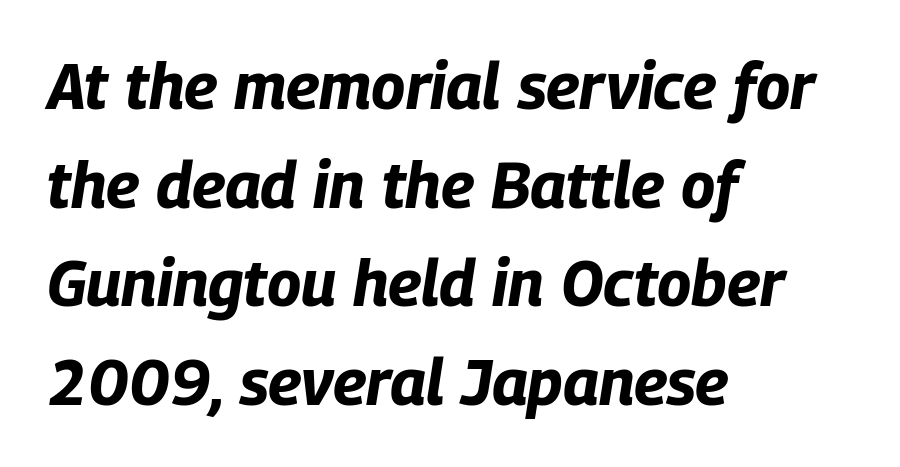
Q: Is the text bold? A: Yes.
Q: Is the text italic (slanted)? A: Yes, it leans right by about 9 degrees.
Q: Is the text underlined? A: No.
Q: How is the paragraph aligned? A: Left-aligned.
Q: Is the spacing between letters normal or unusually wide? A: Normal.
Q: Is the spacing between lines tight, normal or loose? A: Normal.
Q: Width (condensed, normal, or wide)? A: Condensed.
Q: Stroke contrast? A: Low.
Q: x-height? A: Large.
Q: Monospaced? A: No.
